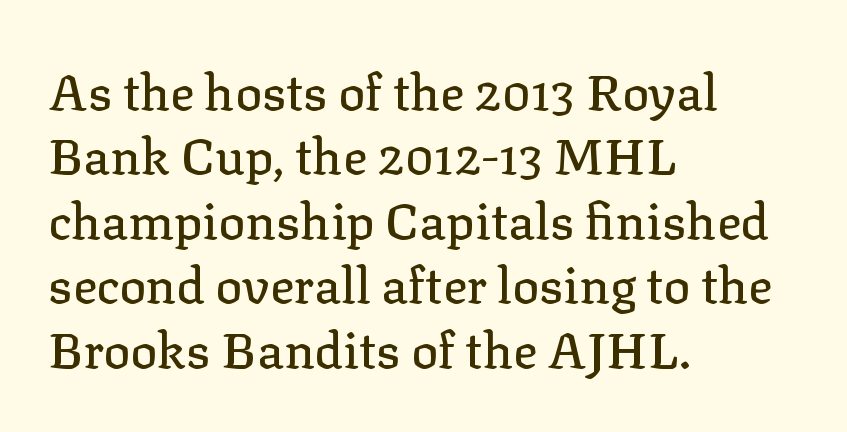
Q: Is the text italic (slanted)? A: No, it is upright.
Q: Is the typeface a serif or a sans-serif typeface? A: Serif.
Q: Is the text underlined? A: No.
Q: How is the paragraph aligned? A: Left-aligned.
Q: Is the spacing between letters normal or unusually wide? A: Normal.
Q: Is the spacing between lines tight, normal or loose? A: Normal.
Q: Width (condensed, normal, or wide)? A: Normal.
Q: Stroke contrast? A: Low.
Q: x-height? A: Medium.
Q: Monospaced? A: No.
